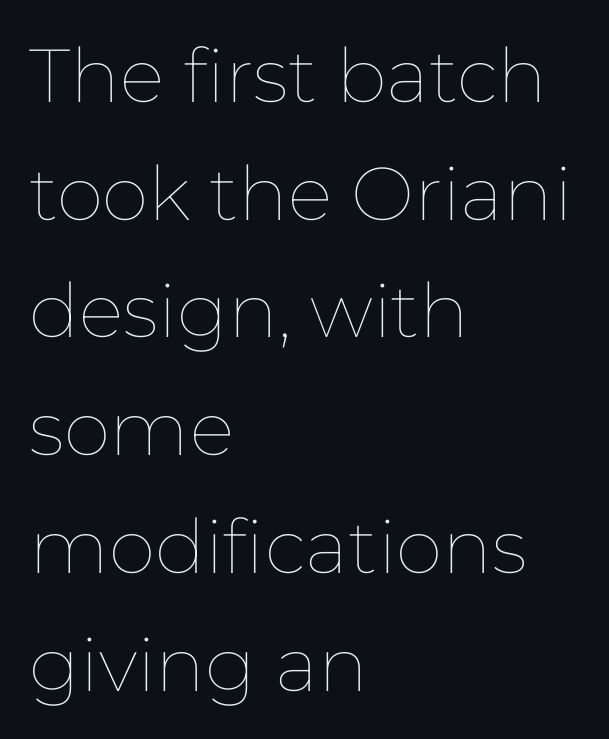
Q: Is the text bold? A: No.
Q: Is the text italic (slanted)? A: No, it is upright.
Q: Is the text underlined? A: No.
Q: How is the paragraph aligned? A: Left-aligned.
Q: Is the spacing between letters normal or unusually wide? A: Normal.
Q: Is the spacing between lines tight, normal or loose? A: Normal.
Q: Width (condensed, normal, or wide)? A: Normal.
Q: Stroke contrast? A: Low.
Q: x-height? A: Medium.
Q: Monospaced? A: No.
